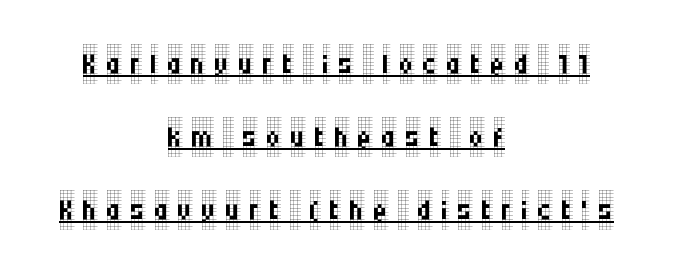
These lines are centered, leaving both edges ragged. Note: serifs present on the glyphs. The face used here is proportionally spaced, like ordinary book or web type. The lettering stays uniformly vertical, giving the passage a roman look. This rendering widens character spacing well past its baseline value. The characters are drawn with everyday or finer stroke widths.
